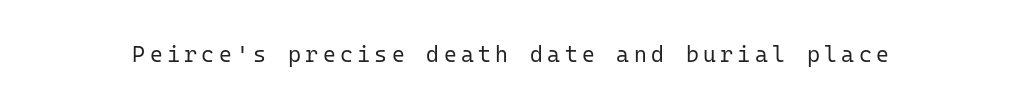
{"italic": "no", "bold": "no", "underline": "no", "letter_spacing": "wide", "letter_spacing_em": 0.2, "glyph_px": 22}
